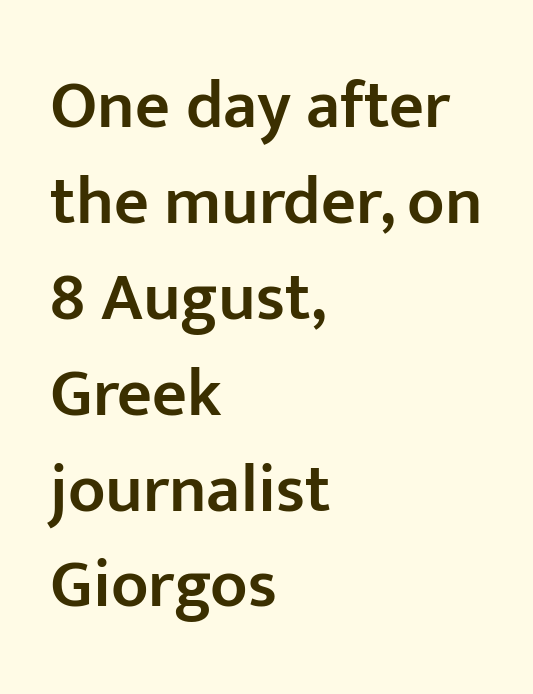
The passage shown is typed in a proportional face where columns would drift. The leading is moderate, giving the passage an even texture. On the weight axis this lands at semibold, roughly 600. Quick note: not italic, upright. The typeface chosen for these lines omits serifs. Has an underline been added? It has not.
